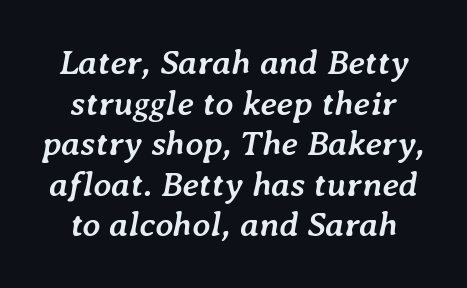
{"italic": "yes", "lean": "right", "slant_degrees": 7, "bold": "yes", "weight": "semibold", "width": "normal", "stroke_contrast": "low", "x_height": "medium", "monospaced": "no", "underline": "no", "line_spacing_ratio": 1.16, "letter_spacing": "normal", "letter_spacing_em": 0.0, "glyph_px": 35}
